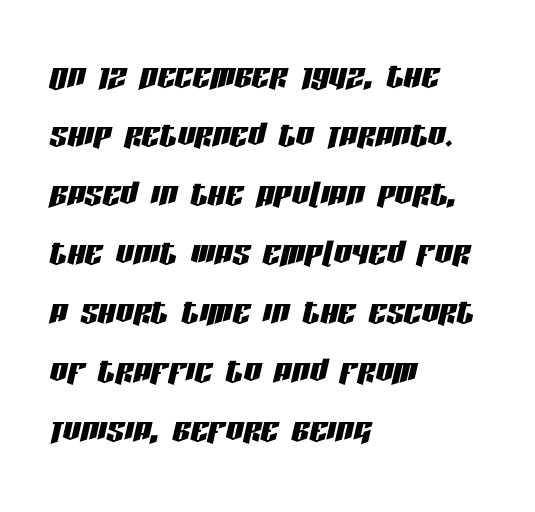
The image shows 44 px condensed type, italic (leaning right); set left-aligned, normal line spacing (1.34x), normal letter spacing, not underlined; low stroke contrast and a large x-height.
